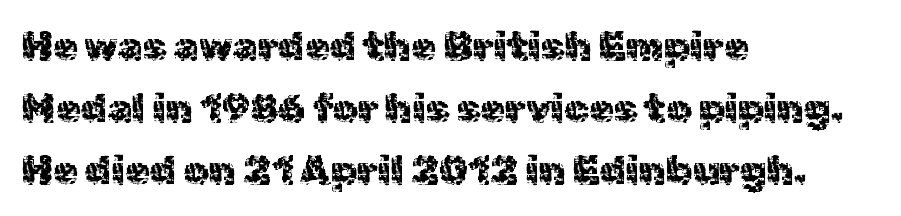
Normally led — the rows are evenly, conventionally spaced. Posture: upright roman. The passage shown is typed in a proportional face where columns would drift. A bare baseline throughout the passage. Each line starts at the same left margin while the right side varies. Caption: standard tracking, unaltered.
